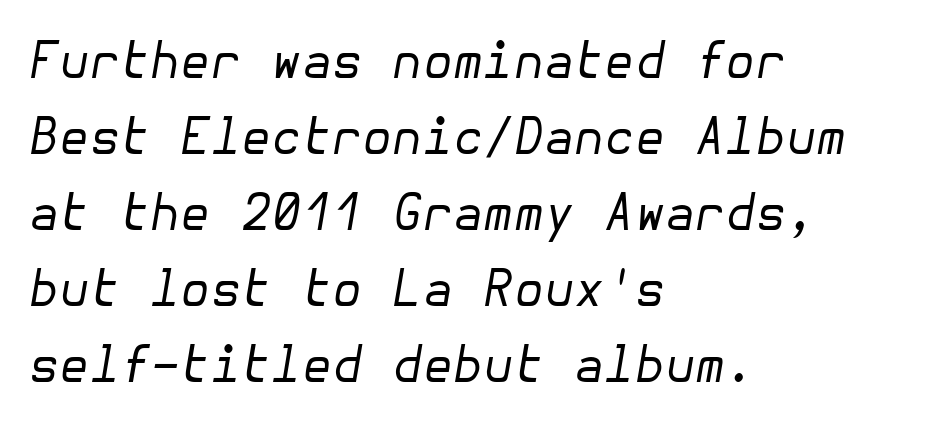
The type is set solid horizontally, with unmodified tracking. The paragraph shown leans on its left margin. The area under the type is left untouched. Tall strokes in this sample are angled rather than plumb.
